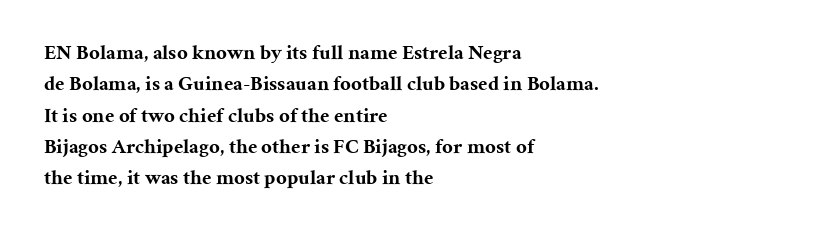
Q: Is the text bold? A: Yes.
Q: Is the text italic (slanted)? A: No, it is upright.
Q: Is the text underlined? A: No.
Q: How is the paragraph aligned? A: Left-aligned.
Q: Is the spacing between letters normal or unusually wide? A: Normal.
Q: Is the spacing between lines tight, normal or loose? A: Normal.
